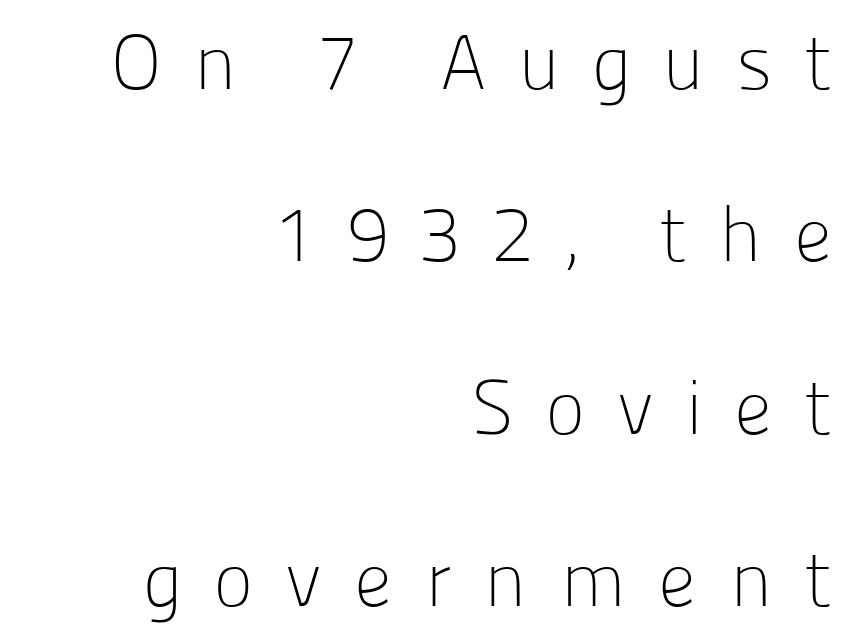
{"serif": "no", "italic": "no", "bold": "no", "weight": "light", "width": "normal", "stroke_contrast": "low", "x_height": "medium", "monospaced": "no", "underline": "no", "align": "right", "line_spacing": "loose", "line_spacing_ratio": 2.24, "letter_spacing": "wide", "letter_spacing_em": 0.41, "glyph_px": 77}
